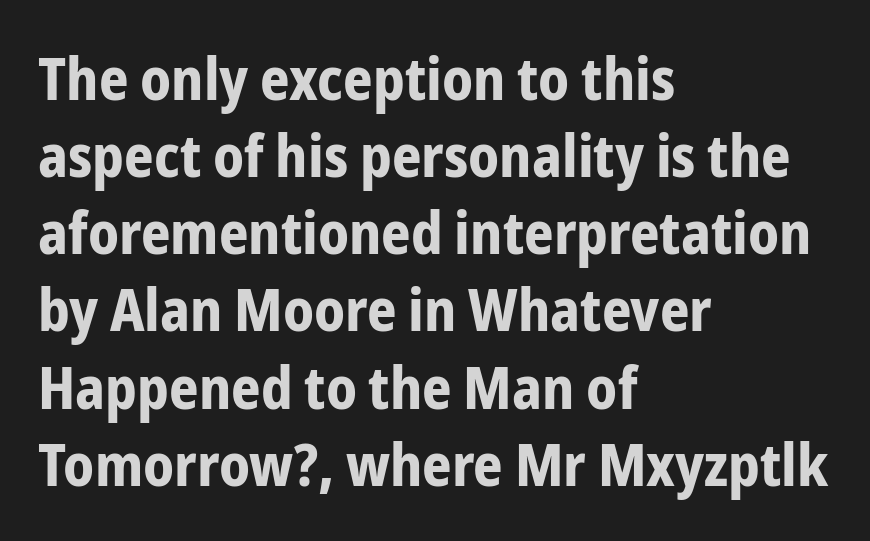
{"serif": "no", "italic": "no", "bold": "yes", "weight": "bold", "width": "condensed", "stroke_contrast": "low", "x_height": "medium", "monospaced": "no", "underline": "no", "align": "left", "line_spacing": "normal", "line_spacing_ratio": 1.33, "letter_spacing": "normal", "letter_spacing_em": 0.0, "glyph_px": 58}
